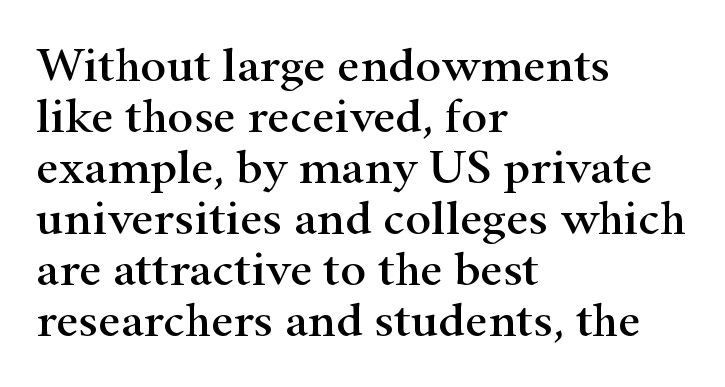
The image shows 49 px wide serif type, upright; set left-aligned, tight line spacing (1.04x), normal letter spacing, not underlined; high stroke contrast and a small x-height.
